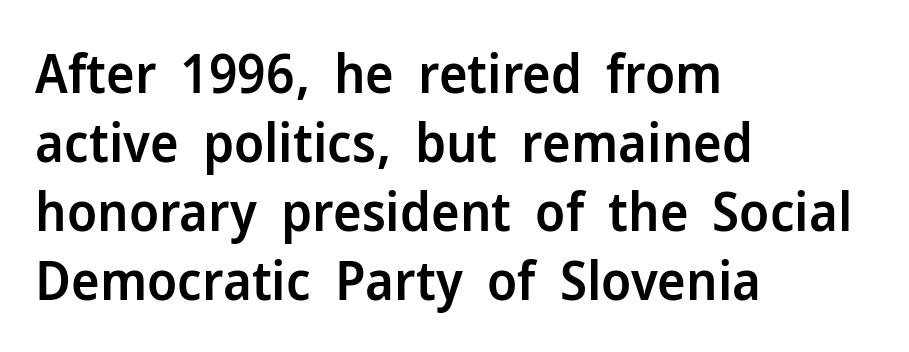
The image shows 54 px semibold sans-serif type, upright; set left-aligned, normal line spacing (1.28x), normal letter spacing, not underlined; low stroke contrast and a medium x-height.
